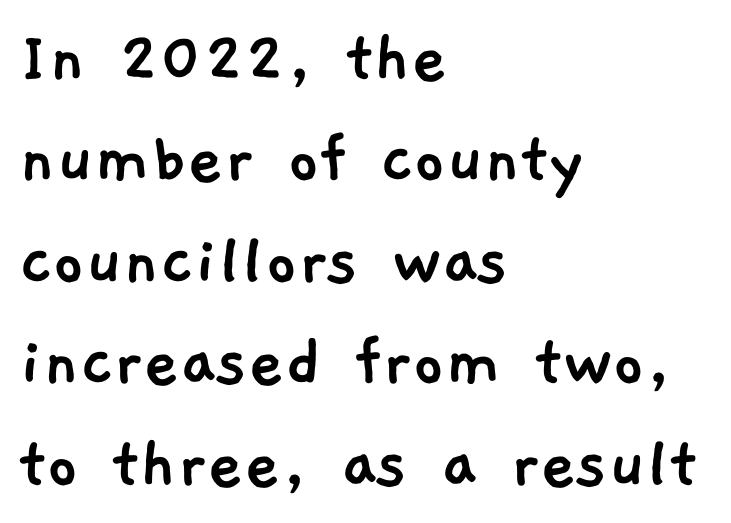
Typographically, this falls in the sans-serif category. Horizontally, the lines are justified to the leading edge only. Successive baselines arrive at the customary interval. Type without underlining. Looks like regular typesetting: each glyph gets only the width it needs.
